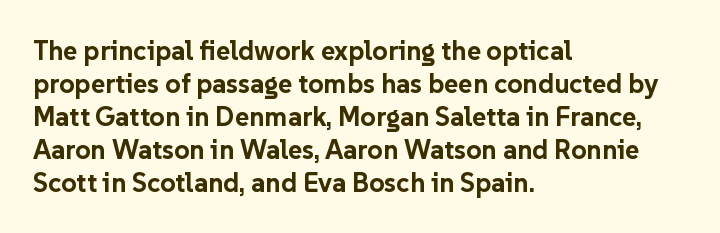
Q: Is the text bold? A: Yes.
Q: Is the text italic (slanted)? A: No, it is upright.
Q: Is the text underlined? A: No.
Q: How is the paragraph aligned? A: Left-aligned.
Q: Is the spacing between letters normal or unusually wide? A: Normal.
